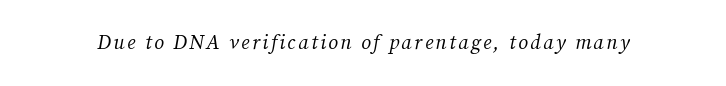
The image shows 20 px text type, italic (leaning right); set not underlined.
